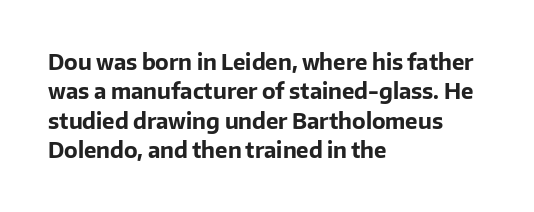
{"italic": "no", "bold": "yes", "underline": "no", "align": "left", "line_spacing": "normal", "line_spacing_ratio": 1.4, "letter_spacing": "normal", "letter_spacing_em": 0.0, "glyph_px": 21}
